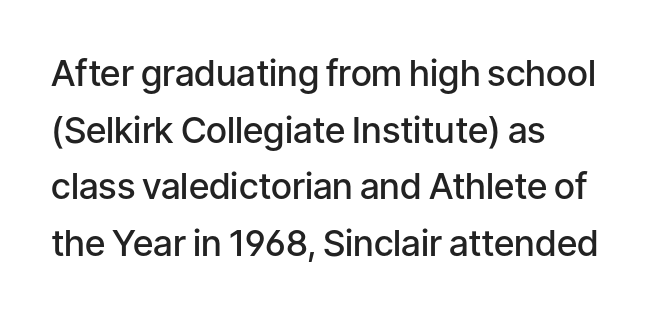
This is the regular roman posture of the typeface. Leftover space on each line is placed entirely after the last word. The typeface chosen for these lines omits serifs. How would I describe the line gaps? Plain and ordinary.
